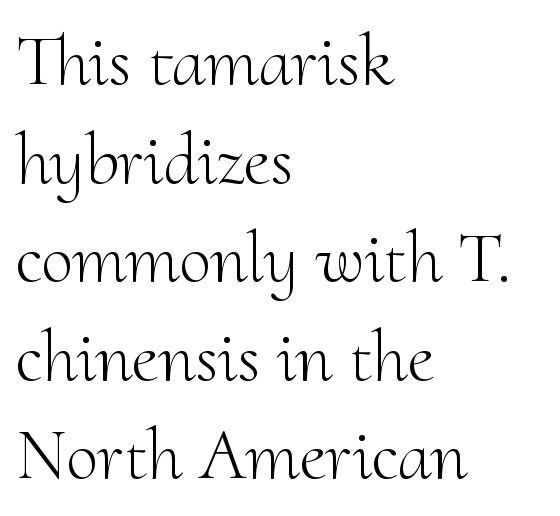
Q: Is the text bold? A: No.
Q: Is the text italic (slanted)? A: No, it is upright.
Q: Is the typeface a serif or a sans-serif typeface? A: Serif.
Q: Is the text underlined? A: No.
Q: How is the paragraph aligned? A: Left-aligned.
Q: Is the spacing between letters normal or unusually wide? A: Normal.
Q: Is the spacing between lines tight, normal or loose? A: Normal.
Q: Width (condensed, normal, or wide)? A: Normal.
Q: Stroke contrast? A: Medium.
Q: x-height? A: Small.
Q: Monospaced? A: No.
